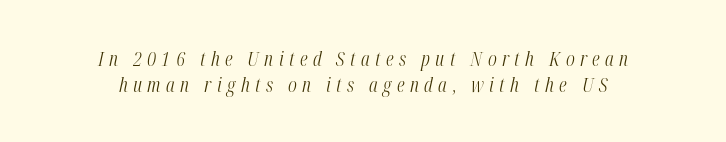
{"italic": "yes", "lean": "right", "slant_degrees": 12, "bold": "no", "underline": "no", "align": "center", "line_spacing": "normal", "line_spacing_ratio": 1.3, "letter_spacing": "wide", "letter_spacing_em": 0.27, "glyph_px": 20}
